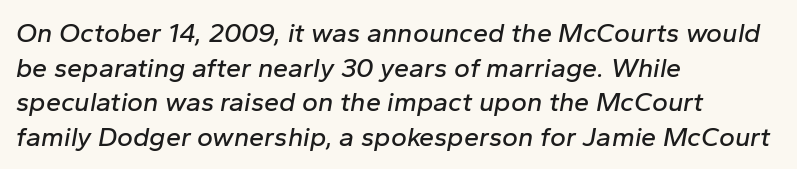
The image shows 27 px text type, italic (leaning right); set left-aligned, normal line spacing (1.28x), normal letter spacing, not underlined.
